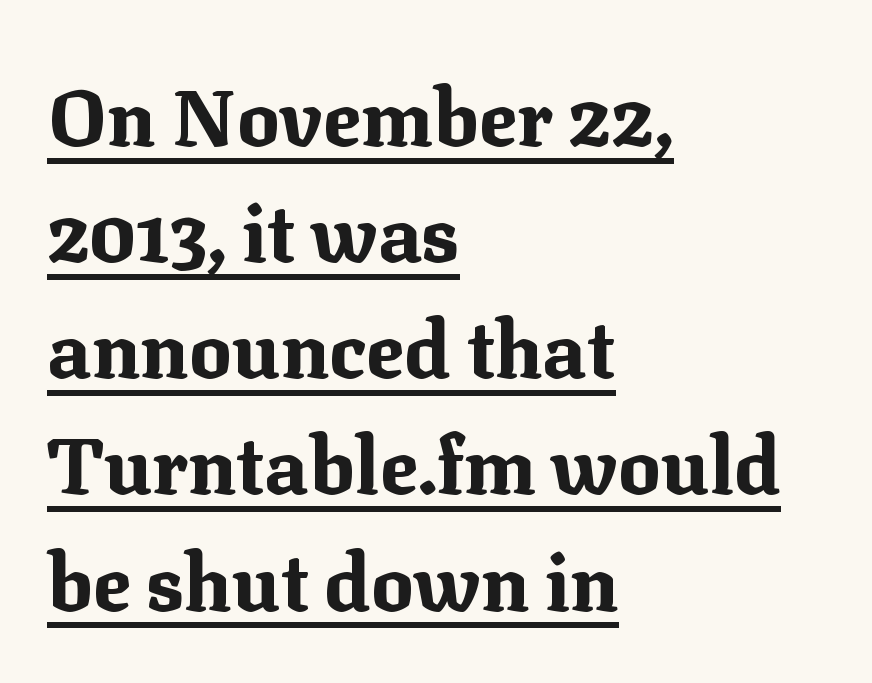
Q: Is the text bold? A: Yes.
Q: Is the text italic (slanted)? A: No, it is upright.
Q: Is the typeface a serif or a sans-serif typeface? A: Serif.
Q: Is the text underlined? A: Yes.
Q: How is the paragraph aligned? A: Left-aligned.
Q: Is the spacing between letters normal or unusually wide? A: Normal.
Q: Is the spacing between lines tight, normal or loose? A: Normal.
Q: Width (condensed, normal, or wide)? A: Normal.
Q: Stroke contrast? A: Medium.
Q: x-height? A: Medium.
Q: Monospaced? A: No.
